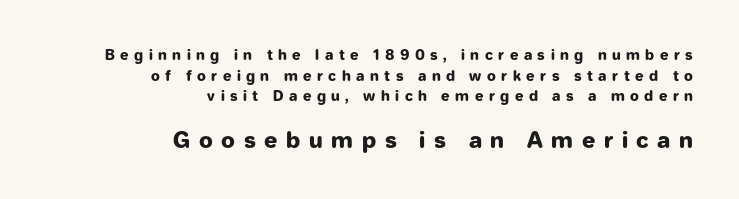
{"italic": "no", "bold": "yes", "underline": "no", "align": "right", "line_spacing": "normal", "line_spacing_ratio": 1.48, "letter_spacing": "wide", "letter_spacing_em": 0.39, "larger_block": "second", "size_ratio": 1.57, "glyph_px": 22}
